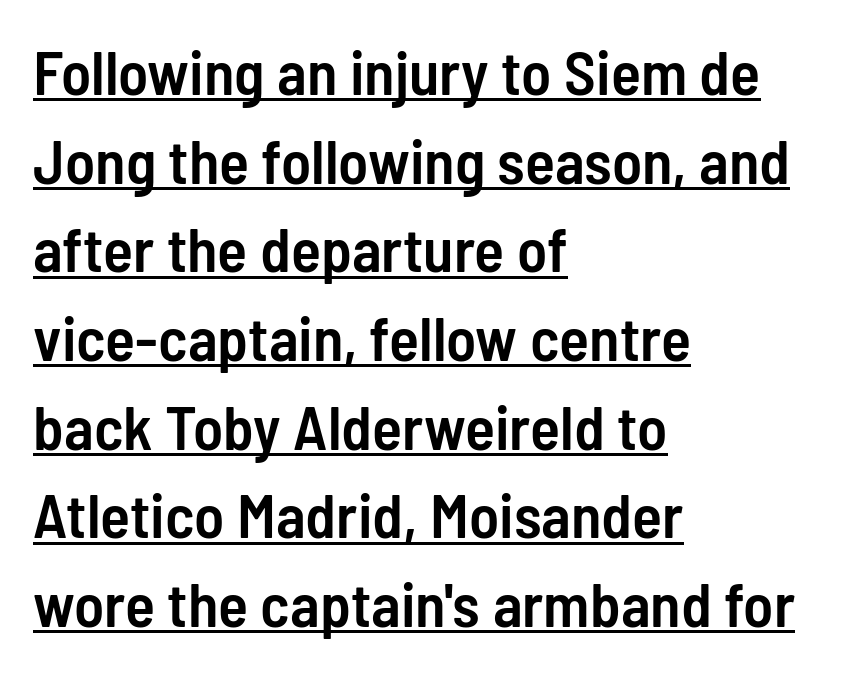
Q: Is the text bold? A: Semi-bold.
Q: Is the text italic (slanted)? A: No, it is upright.
Q: Is the typeface a serif or a sans-serif typeface? A: Sans-serif.
Q: Is the text underlined? A: Yes.
Q: How is the paragraph aligned? A: Left-aligned.
Q: Is the spacing between letters normal or unusually wide? A: Normal.
Q: Is the spacing between lines tight, normal or loose? A: Normal.
Q: Width (condensed, normal, or wide)? A: Condensed.
Q: Stroke contrast? A: Low.
Q: x-height? A: Medium.
Q: Monospaced? A: No.
